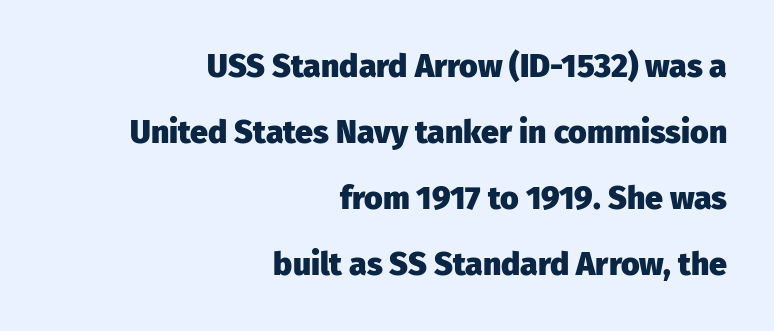
A dark, heavy texture on the line: the type is bold. The font's upright variant was chosen for this text. Reading down the column, the eye jumps a long way to each next line. The text was rendered using a sans face with plain stroke endings. Check the space under the baseline: it is left empty.
